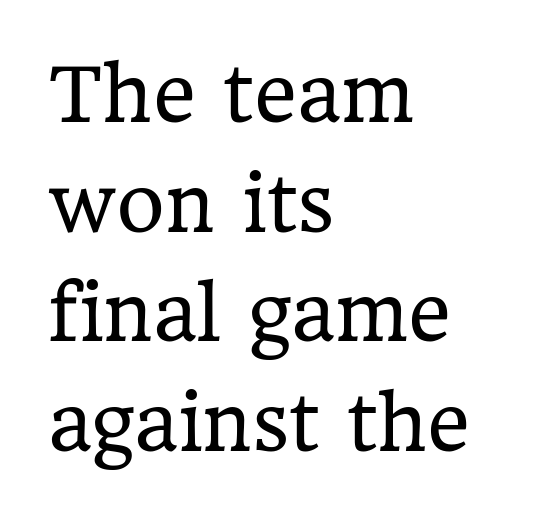
Proportional: the letters do not fall into vertical columns. Clear beneath every line of the passage. Layout note: lines flush left. The designer went with a serif here, giving each stem small feet. The type is set solid horizontally, with unmodified tracking.
